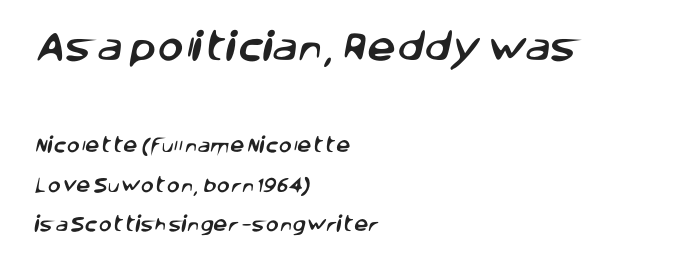
The image shows 32 px sans-serif type; set left-aligned, loose line spacing (2.48x), normal letter spacing, not underlined; the first (top) block is 2.0x larger; low stroke contrast and a large x-height.
